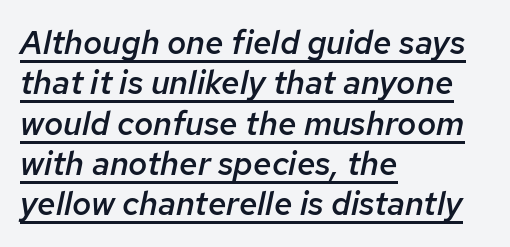
Q: Is the text bold? A: Semi-bold.
Q: Is the text italic (slanted)? A: Yes, it leans right by about 12 degrees.
Q: Is the text underlined? A: Yes.
Q: How is the paragraph aligned? A: Left-aligned.
Q: Is the spacing between letters normal or unusually wide? A: Normal.
Q: Width (condensed, normal, or wide)? A: Normal.
Q: Stroke contrast? A: Low.
Q: x-height? A: Medium.
Q: Monospaced? A: No.
